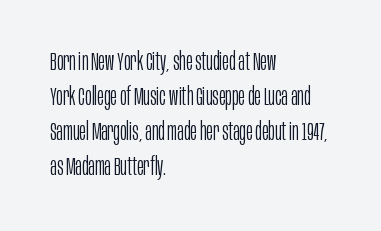
The image shows 25 px text type, upright; set left-aligned, normal line spacing (1.4x), normal letter spacing, not underlined.
